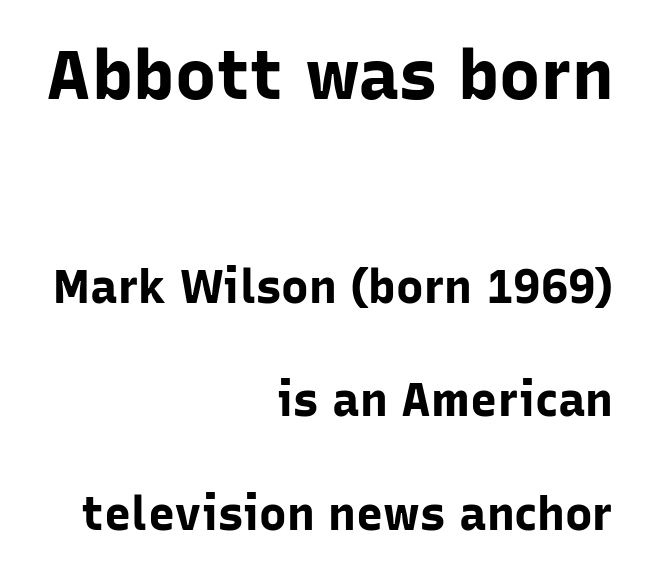
Q: Is the text bold? A: Yes.
Q: Is the text italic (slanted)? A: No, it is upright.
Q: Is the typeface a serif or a sans-serif typeface? A: Sans-serif.
Q: Is the text underlined? A: No.
Q: How is the paragraph aligned? A: Right-aligned.
Q: Is the spacing between letters normal or unusually wide? A: Normal.
Q: Is the spacing between lines tight, normal or loose? A: Loose.
Q: Which block of text is set in a larger size, the first (top) or the second (bottom)? A: The first (top) one.
Q: Width (condensed, normal, or wide)? A: Normal.
Q: Stroke contrast? A: Low.
Q: x-height? A: Medium.
Q: Monospaced? A: No.
